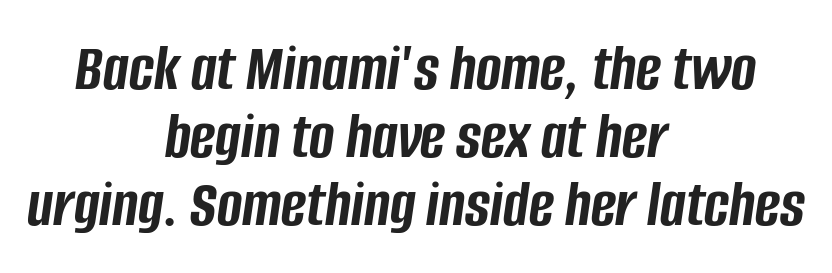
{"italic": "yes", "lean": "right", "slant_degrees": 8, "bold": "yes", "weight": "semibold", "width": "condensed", "stroke_contrast": "low", "x_height": "large", "monospaced": "no", "underline": "no", "align": "center", "line_spacing": "tight", "line_spacing_ratio": 1.0, "letter_spacing": "normal", "letter_spacing_em": 0.0, "glyph_px": 68}
